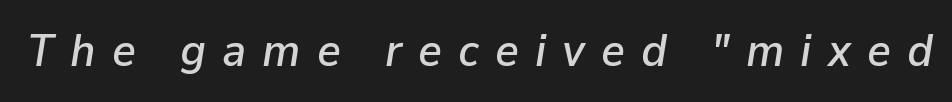
Proportional: the letters do not fall into vertical columns. Words appear elongated and porous because spacing is wide. The area under the type is left untouched. Characters are canted at an angle relative to the baseline's perpendicular.
